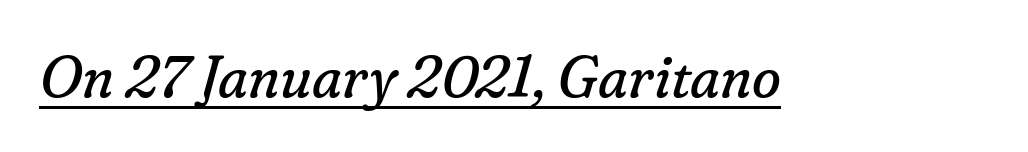
{"serif": "yes", "italic": "yes", "lean": "right", "slant_degrees": 16, "bold": "no", "weight": "regular", "width": "normal", "stroke_contrast": "low", "x_height": "small", "monospaced": "no", "underline": "yes", "letter_spacing": "normal", "letter_spacing_em": 0.0, "glyph_px": 59}
